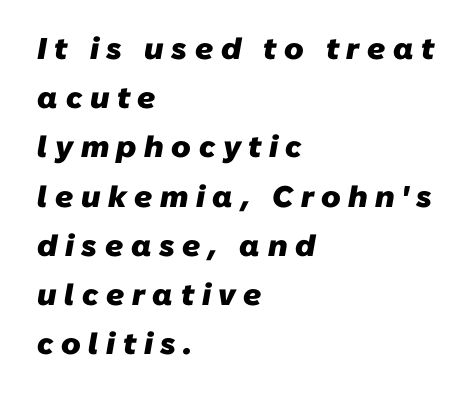
The rendering inserts visible extra space after every character. A student would call this left alignment; a typographer would say flush left, rag right. A typesetter would call this proportional, since set widths differ per character. Line spacing here is normal. The sample has been set heavy, in full bold.
